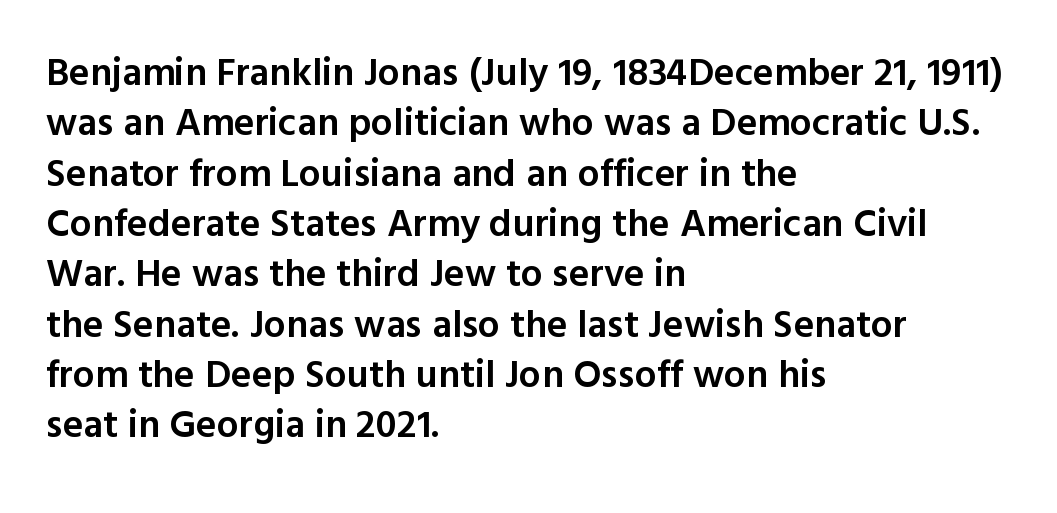
Q: Is the text bold? A: Semi-bold.
Q: Is the text italic (slanted)? A: No, it is upright.
Q: Is the typeface a serif or a sans-serif typeface? A: Sans-serif.
Q: Is the text underlined? A: No.
Q: How is the paragraph aligned? A: Left-aligned.
Q: Is the spacing between letters normal or unusually wide? A: Normal.
Q: Is the spacing between lines tight, normal or loose? A: Normal.
Q: Width (condensed, normal, or wide)? A: Normal.
Q: x-height? A: Medium.
Q: Monospaced? A: No.
